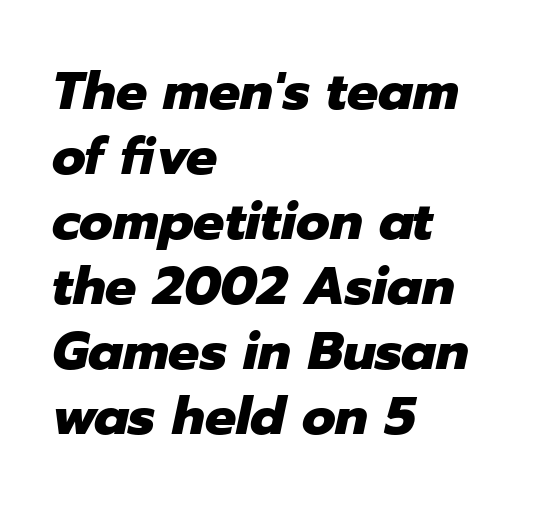
Q: Is the text bold? A: Yes.
Q: Is the text italic (slanted)? A: Yes, it leans right by about 12 degrees.
Q: Is the text underlined? A: No.
Q: How is the paragraph aligned? A: Left-aligned.
Q: Is the spacing between letters normal or unusually wide? A: Normal.
Q: Is the spacing between lines tight, normal or loose? A: Normal.
Q: Width (condensed, normal, or wide)? A: Normal.
Q: Stroke contrast? A: Low.
Q: x-height? A: Medium.
Q: Monospaced? A: No.
